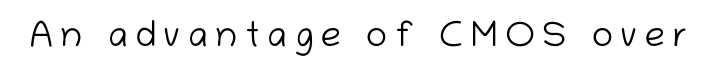
{"serif": "no", "italic": "no", "bold": "no", "weight": "light", "width": "normal", "stroke_contrast": "low", "x_height": "medium", "monospaced": "no", "underline": "no", "letter_spacing": "wide", "letter_spacing_em": 0.21, "glyph_px": 36}
